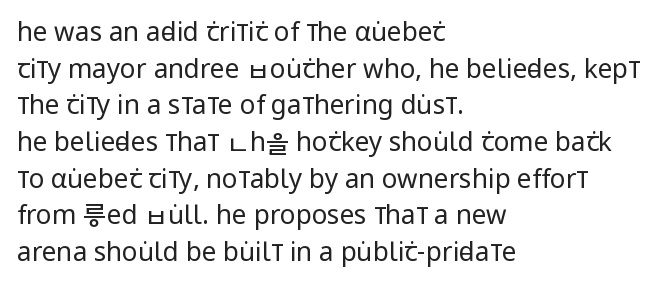
Q: Is the text bold? A: No.
Q: Is the text italic (slanted)? A: No, it is upright.
Q: Is the text underlined? A: No.
Q: How is the paragraph aligned? A: Left-aligned.
Q: Is the spacing between letters normal or unusually wide? A: Normal.
Q: Is the spacing between lines tight, normal or loose? A: Normal.
